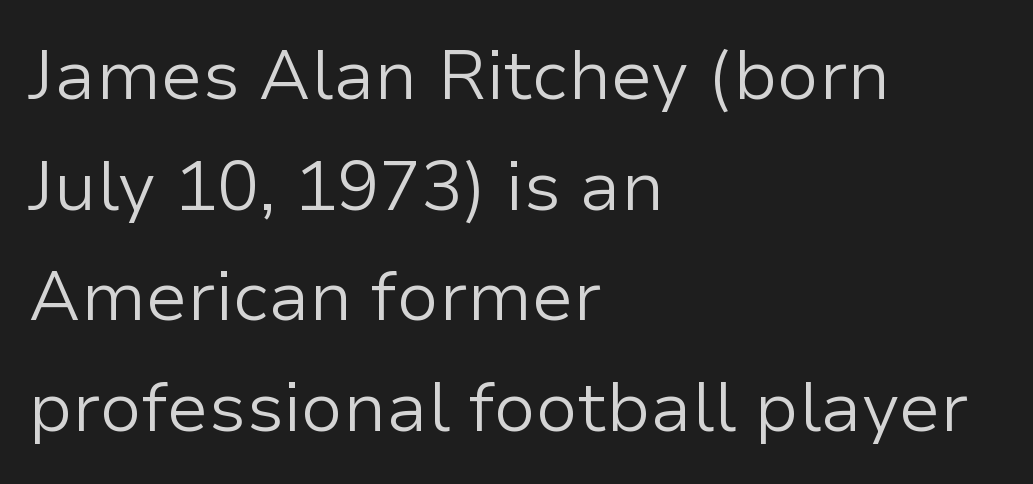
{"serif": "no", "italic": "no", "bold": "no", "weight": "light", "width": "normal", "stroke_contrast": "low", "x_height": "medium", "monospaced": "no", "underline": "no", "align": "left", "line_spacing": "normal", "line_spacing_ratio": 1.58, "letter_spacing": "normal", "letter_spacing_em": 0.0, "glyph_px": 70}
